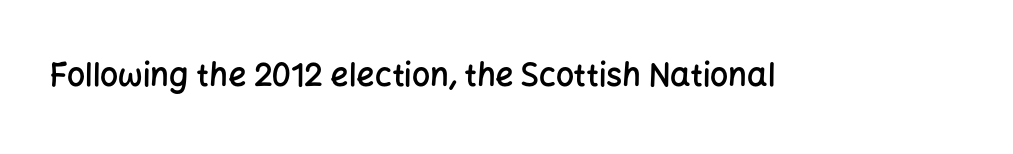
Ordinary non-slanted type is in use. You could not count columns in this text — the font is proportionally spaced. A sans-serif font was chosen for this passage. Stems and bowls a touch heavier than normal — semibold.
